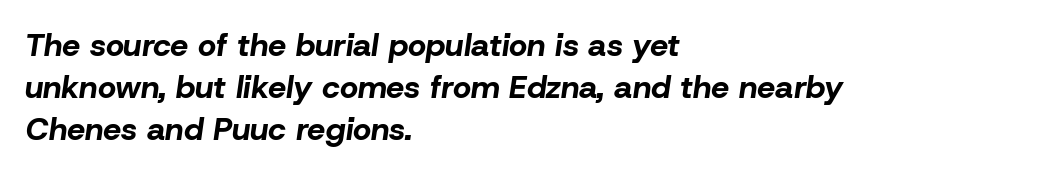
Q: Is the text bold? A: Yes.
Q: Is the text italic (slanted)? A: Yes, it leans right by about 8 degrees.
Q: Is the text underlined? A: No.
Q: How is the paragraph aligned? A: Left-aligned.
Q: Is the spacing between letters normal or unusually wide? A: Normal.
Q: Is the spacing between lines tight, normal or loose? A: Normal.
Q: Width (condensed, normal, or wide)? A: Normal.
Q: Stroke contrast? A: Low.
Q: x-height? A: Medium.
Q: Monospaced? A: No.
